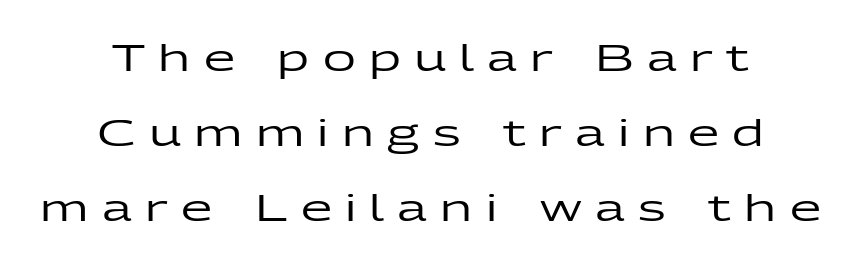
The image shows 36 px wide sans-serif type, upright; set centered, loose line spacing (2.09x), unusually wide letter spacing (+0.37 em), not underlined; low stroke contrast and a medium x-height.
